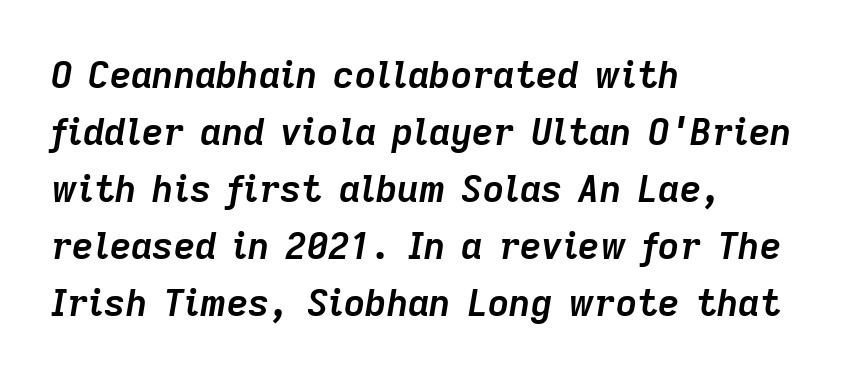
{"italic": "yes", "lean": "right", "slant_degrees": 9, "bold": "yes", "weight": "semibold", "width": "normal", "stroke_contrast": "low", "x_height": "medium", "monospaced": "no", "underline": "no", "align": "left", "line_spacing": "normal", "line_spacing_ratio": 1.54, "letter_spacing": "normal", "letter_spacing_em": 0.0, "glyph_px": 37}
